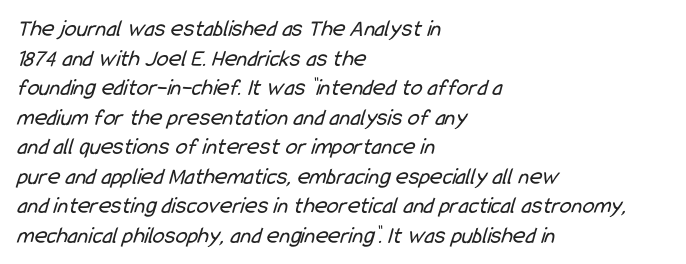
Q: Is the text bold? A: No.
Q: Is the text underlined? A: No.
Q: How is the paragraph aligned? A: Left-aligned.
Q: Is the spacing between letters normal or unusually wide? A: Normal.
